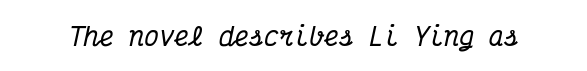
What stands out about the letter spacing? Nothing — it is the standard amount. It's the slanting kind of type. Glance below the letters and you will spot only blank space.
